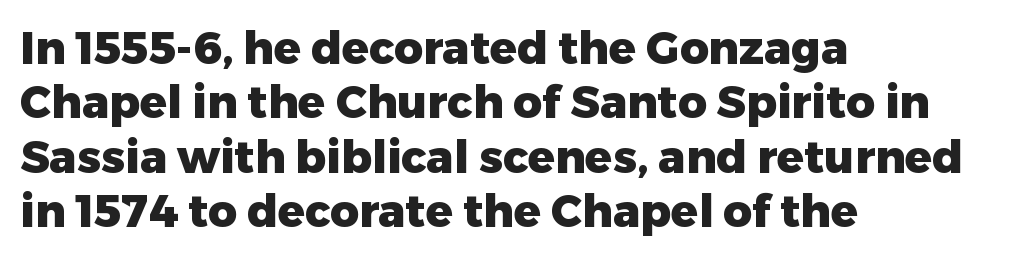
Q: Is the text bold? A: Yes.
Q: Is the text italic (slanted)? A: No, it is upright.
Q: Is the typeface a serif or a sans-serif typeface? A: Sans-serif.
Q: Is the text underlined? A: No.
Q: How is the paragraph aligned? A: Left-aligned.
Q: Is the spacing between letters normal or unusually wide? A: Normal.
Q: Width (condensed, normal, or wide)? A: Normal.
Q: Stroke contrast? A: Low.
Q: x-height? A: Medium.
Q: Monospaced? A: No.
